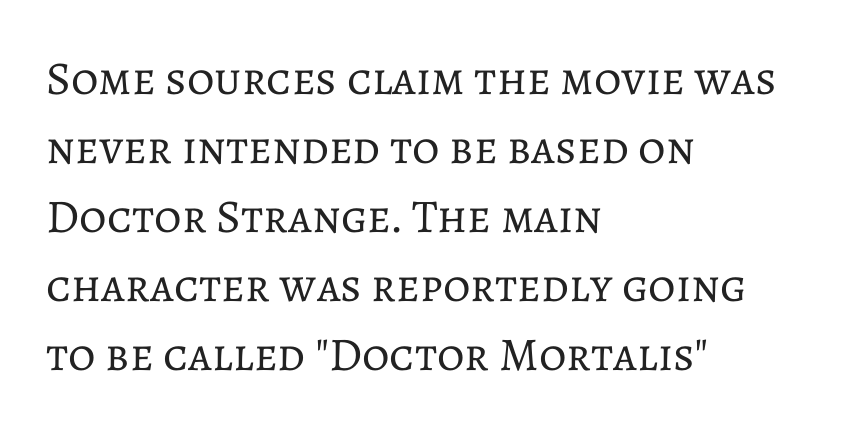
Q: Is the text bold? A: No.
Q: Is the text italic (slanted)? A: No, it is upright.
Q: Is the text underlined? A: No.
Q: How is the paragraph aligned? A: Left-aligned.
Q: Is the spacing between letters normal or unusually wide? A: Normal.
Q: Is the spacing between lines tight, normal or loose? A: Normal.
Q: Width (condensed, normal, or wide)? A: Normal.
Q: Stroke contrast? A: Low.
Q: x-height? A: Medium.
Q: Monospaced? A: No.
